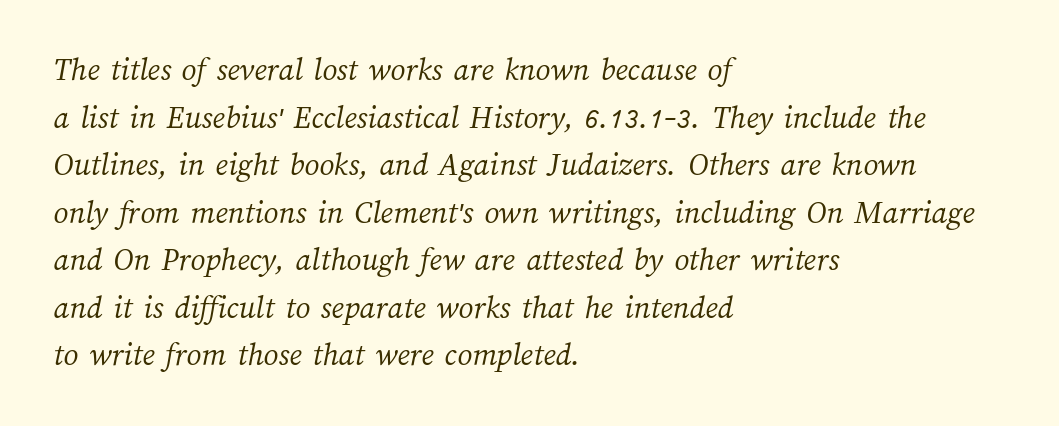
Q: Is the text bold? A: No.
Q: Is the text underlined? A: No.
Q: How is the paragraph aligned? A: Left-aligned.
Q: Is the spacing between letters normal or unusually wide? A: Normal.
Q: Is the spacing between lines tight, normal or loose? A: Normal.
Q: Width (condensed, normal, or wide)? A: Normal.
Q: Stroke contrast? A: Medium.
Q: x-height? A: Medium.
Q: Monospaced? A: No.
